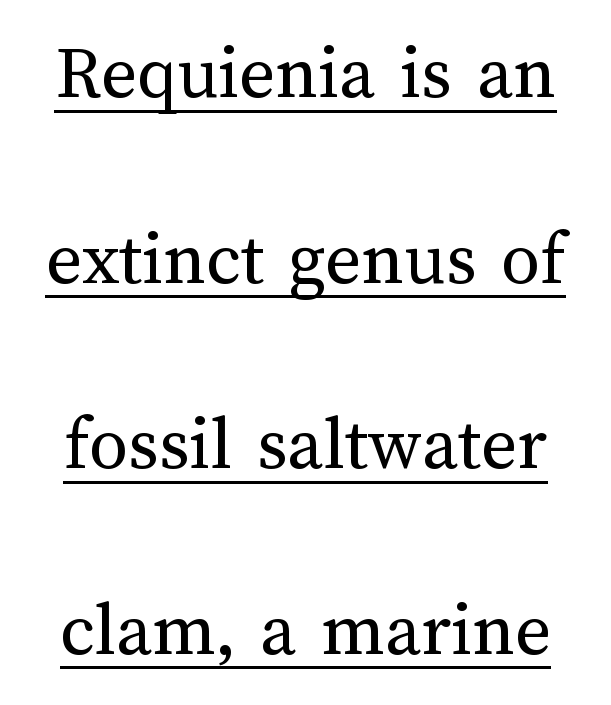
Q: Is the text bold? A: No.
Q: Is the text italic (slanted)? A: No, it is upright.
Q: Is the text underlined? A: Yes.
Q: Is the spacing between letters normal or unusually wide? A: Normal.
Q: Is the spacing between lines tight, normal or loose? A: Loose.
Q: Width (condensed, normal, or wide)? A: Normal.
Q: Stroke contrast? A: Medium.
Q: x-height? A: Medium.
Q: Monospaced? A: No.
